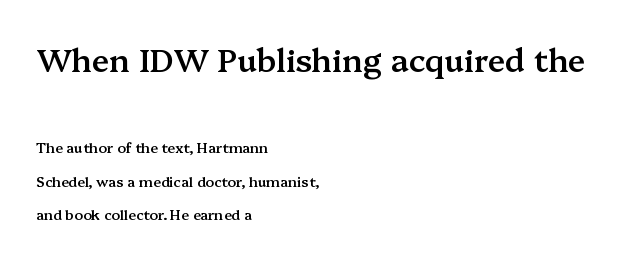
The image shows 32 px semibold serif type, upright; set left-aligned, loose line spacing (2.37x), normal letter spacing, not underlined; the first (top) block is 2.29x larger; medium stroke contrast and a medium x-height.
